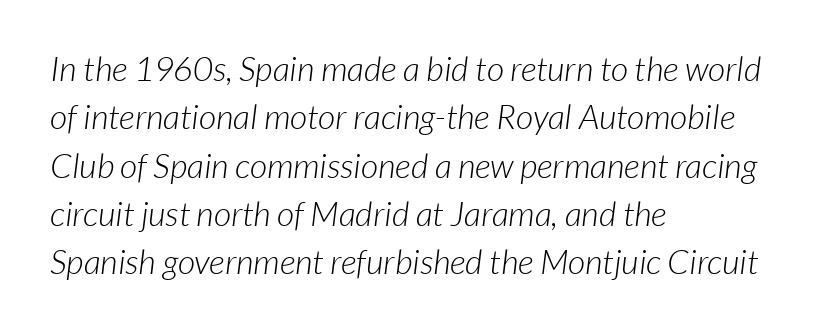
Q: Is the text bold? A: No.
Q: Is the typeface a serif or a sans-serif typeface? A: Sans-serif.
Q: Is the text underlined? A: No.
Q: How is the paragraph aligned? A: Left-aligned.
Q: Is the spacing between letters normal or unusually wide? A: Normal.
Q: Is the spacing between lines tight, normal or loose? A: Normal.
Q: Width (condensed, normal, or wide)? A: Normal.
Q: Stroke contrast? A: Low.
Q: x-height? A: Medium.
Q: Monospaced? A: No.
